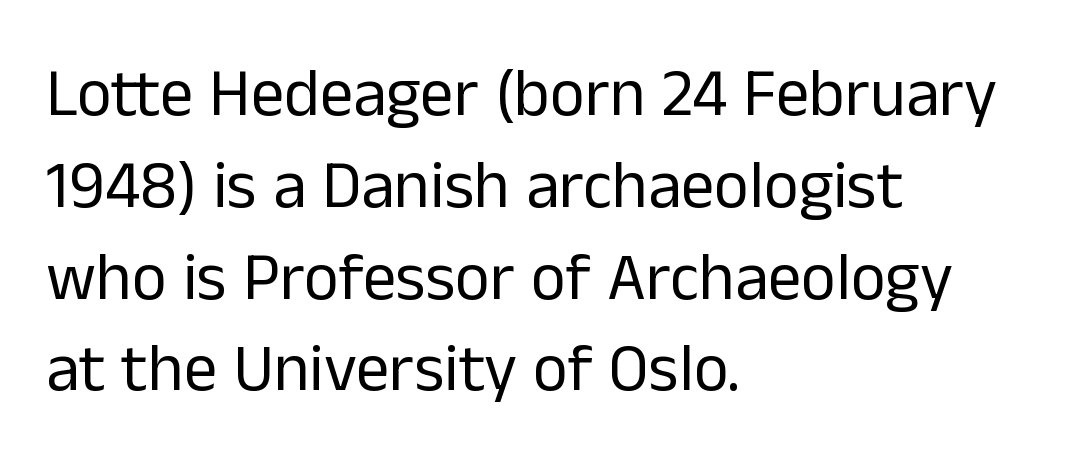
{"serif": "no", "italic": "no", "bold": "no", "weight": "regular", "width": "normal", "stroke_contrast": "low", "x_height": "medium", "monospaced": "no", "underline": "no", "align": "left", "line_spacing": "normal", "line_spacing_ratio": 1.37, "letter_spacing": "normal", "letter_spacing_em": 0.0, "glyph_px": 67}
